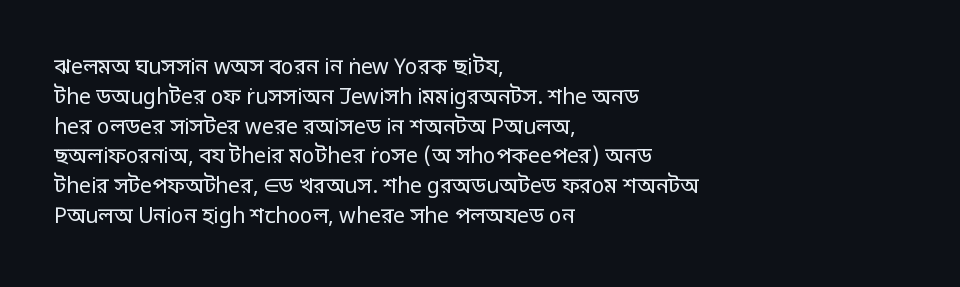
Q: Is the text bold? A: No.
Q: Is the text italic (slanted)? A: No, it is upright.
Q: Is the text underlined? A: No.
Q: How is the paragraph aligned? A: Left-aligned.
Q: Is the spacing between letters normal or unusually wide? A: Normal.
Q: Is the spacing between lines tight, normal or loose? A: Normal.
